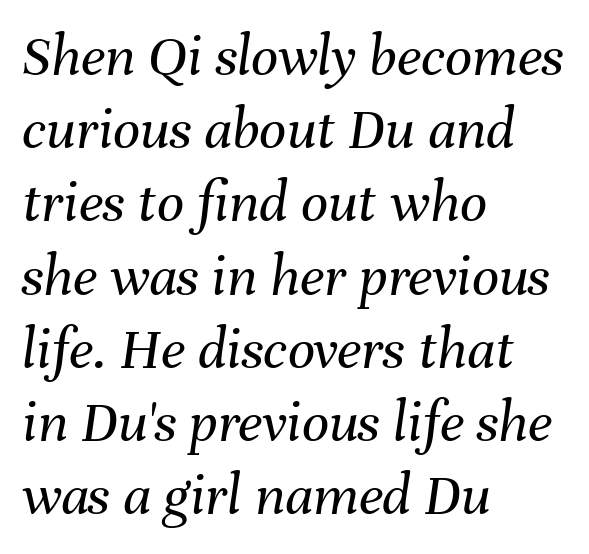
Q: Is the text bold? A: No.
Q: Is the text italic (slanted)? A: Yes, it leans right by about 8 degrees.
Q: Is the text underlined? A: No.
Q: How is the paragraph aligned? A: Left-aligned.
Q: Is the spacing between letters normal or unusually wide? A: Normal.
Q: Width (condensed, normal, or wide)? A: Normal.
Q: Stroke contrast? A: Medium.
Q: x-height? A: Medium.
Q: Monospaced? A: No.
